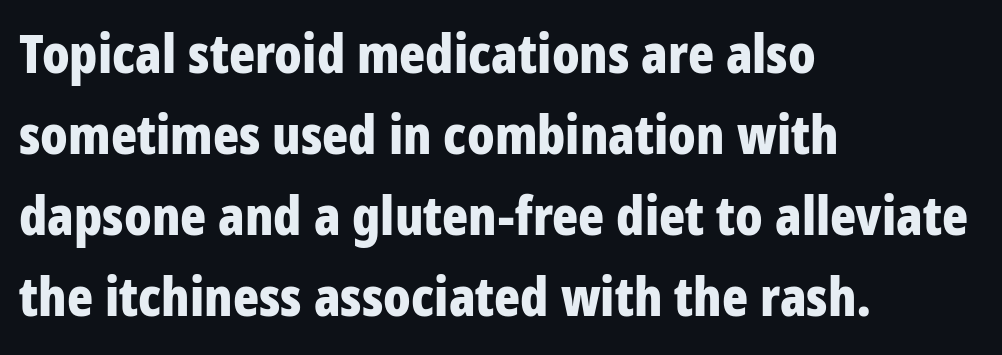
{"serif": "no", "italic": "no", "bold": "yes", "weight": "bold", "width": "condensed", "stroke_contrast": "low", "x_height": "large", "monospaced": "no", "underline": "no", "align": "left", "line_spacing": "normal", "line_spacing_ratio": 1.5, "letter_spacing": "normal", "letter_spacing_em": 0.0, "glyph_px": 54}
